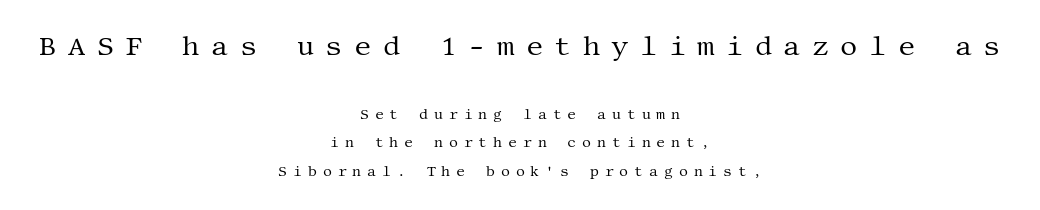
Q: Is the text bold? A: No.
Q: Is the text italic (slanted)? A: No, it is upright.
Q: Is the text underlined? A: No.
Q: How is the paragraph aligned? A: Centered.
Q: Is the spacing between letters normal or unusually wide? A: Unusually wide.
Q: Is the spacing between lines tight, normal or loose? A: Loose.
Q: Which block of text is set in a larger size, the first (top) or the second (bottom)? A: The first (top) one.
